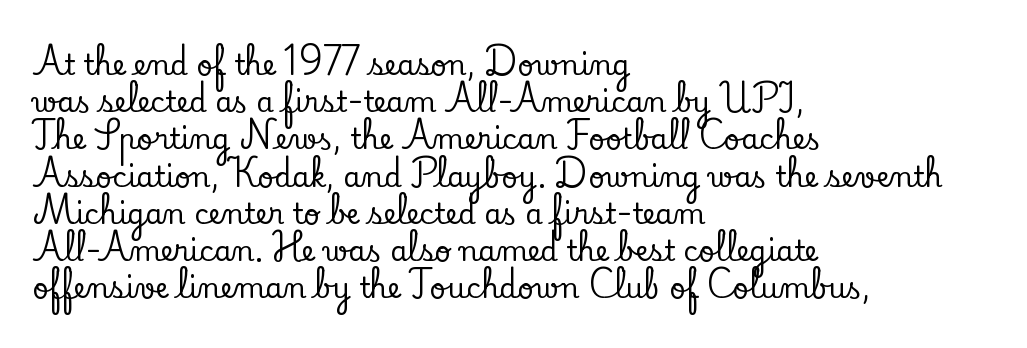
Every character sits straight up, as roman type does. Plain, unruled lines of type. Each letter's strokes conclude with small projecting serifs. The tracking reads as untouched default to a designer's eye.
